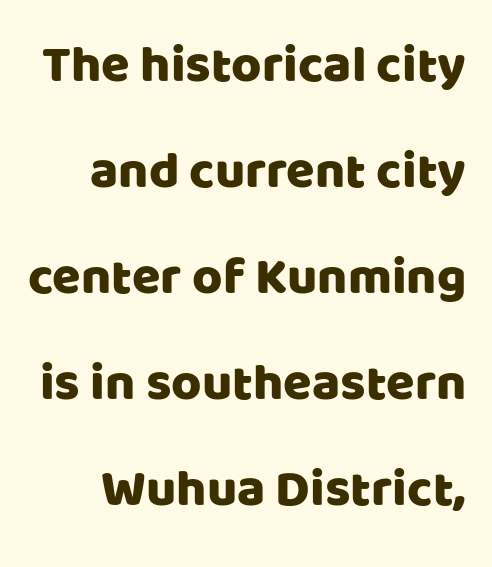
The image shows 52 px sans-serif type, upright; set loose line spacing (2.04x), normal letter spacing, not underlined; low stroke contrast and a large x-height.
